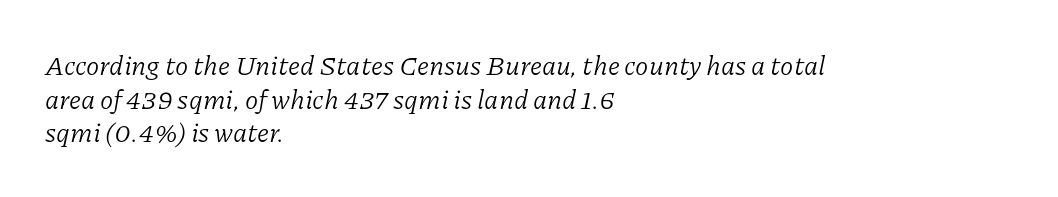
Nobody touched the tracking dial on this one. Weight: in the light-to-regular range. Every character sits at an angle, as italics do. Quick note: underline off.
